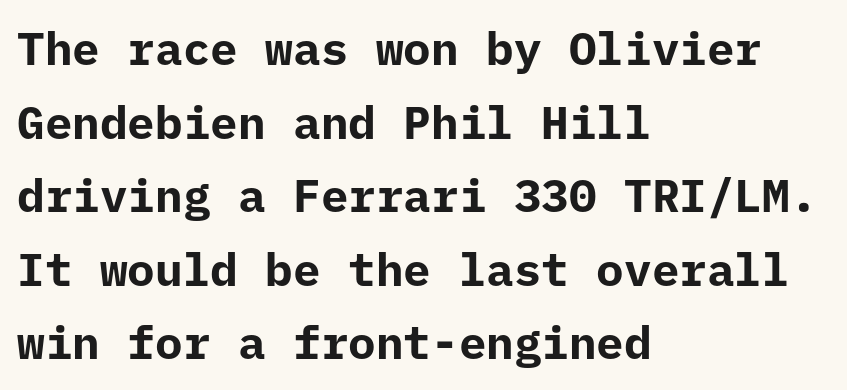
{"serif": "no", "italic": "no", "bold": "yes", "weight": "bold", "width": "normal", "stroke_contrast": "low", "x_height": "medium", "monospaced": "yes", "underline": "no", "align": "left", "line_spacing": "normal", "line_spacing_ratio": 1.6, "letter_spacing": "normal", "letter_spacing_em": 0.0, "glyph_px": 46}
